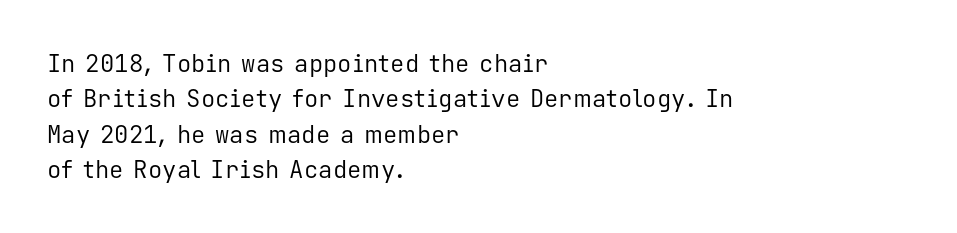
The image shows 24 px text type, upright; set left-aligned, normal line spacing (1.47x), normal letter spacing, not underlined.
